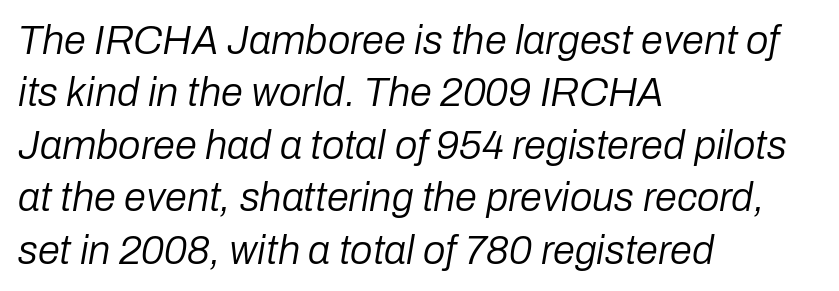
Q: Is the text bold? A: No.
Q: Is the text italic (slanted)? A: Yes, it leans right by about 10 degrees.
Q: Is the text underlined? A: No.
Q: How is the paragraph aligned? A: Left-aligned.
Q: Is the spacing between letters normal or unusually wide? A: Normal.
Q: Is the spacing between lines tight, normal or loose? A: Normal.
Q: Width (condensed, normal, or wide)? A: Normal.
Q: Stroke contrast? A: Low.
Q: x-height? A: Medium.
Q: Monospaced? A: No.
